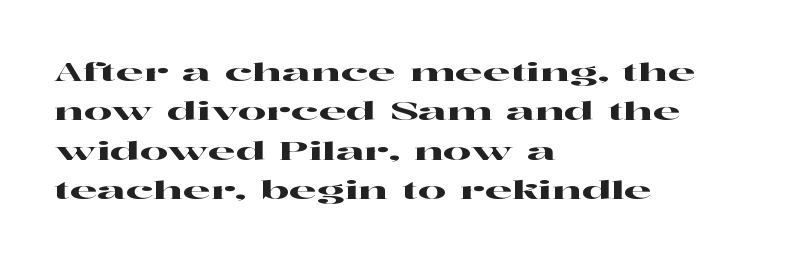
{"italic": "no", "underline": "no", "align": "left", "line_spacing": "normal", "line_spacing_ratio": 1.58, "letter_spacing": "normal", "letter_spacing_em": 0.0, "glyph_px": 25}
